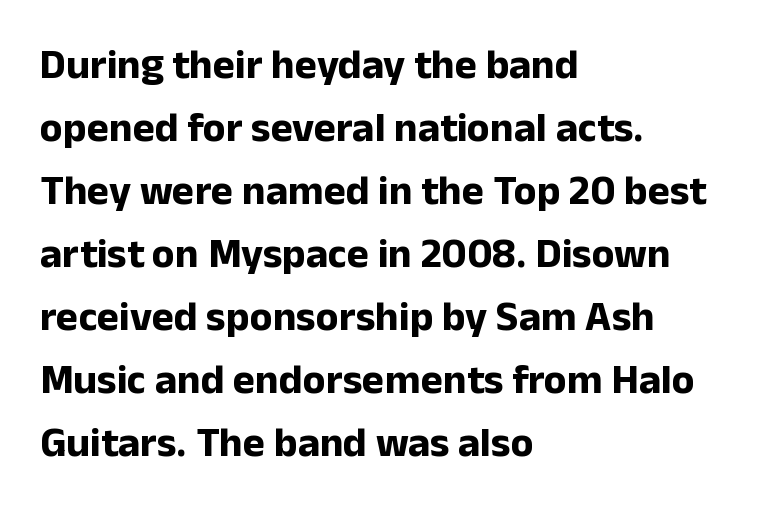
The font family rendered here belongs to the sans-serif group. Honestly, the row spacing looks completely unremarkable. The specimen reads as upright at a glance. Heavy, bold letterforms. A typesetter would call this zero additional tracking.
